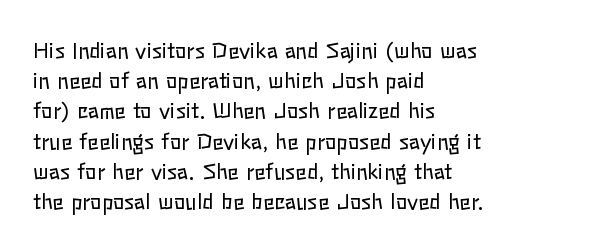
The image shows 21 px text type, upright; set left-aligned, normal line spacing (1.44x), normal letter spacing, not underlined.
